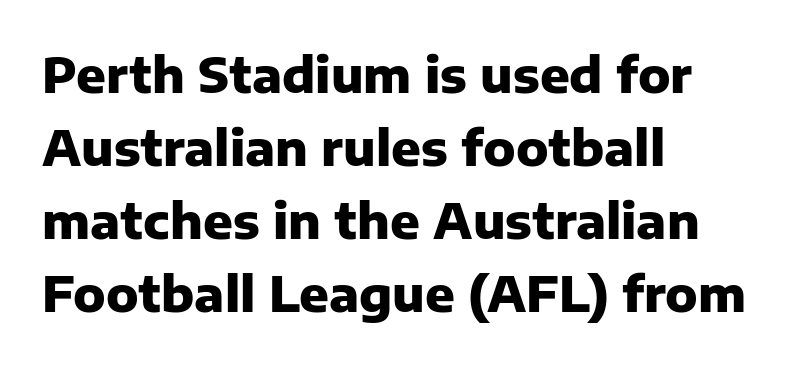
{"serif": "no", "italic": "no", "bold": "yes", "weight": "heavy", "width": "normal", "stroke_contrast": "low", "x_height": "medium", "monospaced": "no", "underline": "no", "align": "left", "line_spacing": "normal", "line_spacing_ratio": 1.49, "letter_spacing": "normal", "letter_spacing_em": 0.0, "glyph_px": 49}
